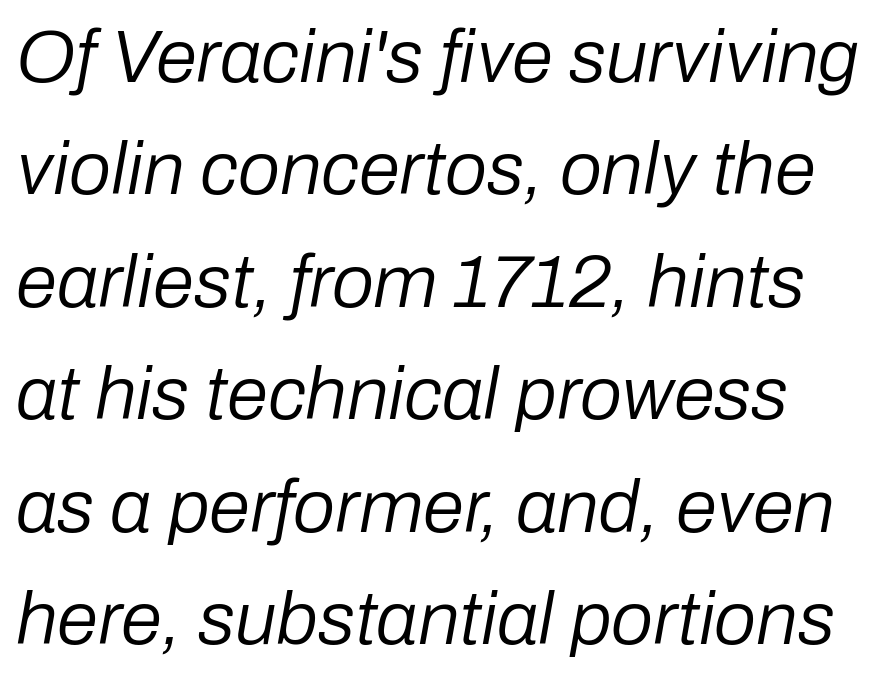
Q: Is the text bold? A: No.
Q: Is the text italic (slanted)? A: Yes, it leans right by about 10 degrees.
Q: Is the text underlined? A: No.
Q: How is the paragraph aligned? A: Left-aligned.
Q: Is the spacing between letters normal or unusually wide? A: Normal.
Q: Is the spacing between lines tight, normal or loose? A: Normal.
Q: Width (condensed, normal, or wide)? A: Normal.
Q: Stroke contrast? A: Low.
Q: x-height? A: Medium.
Q: Monospaced? A: No.
